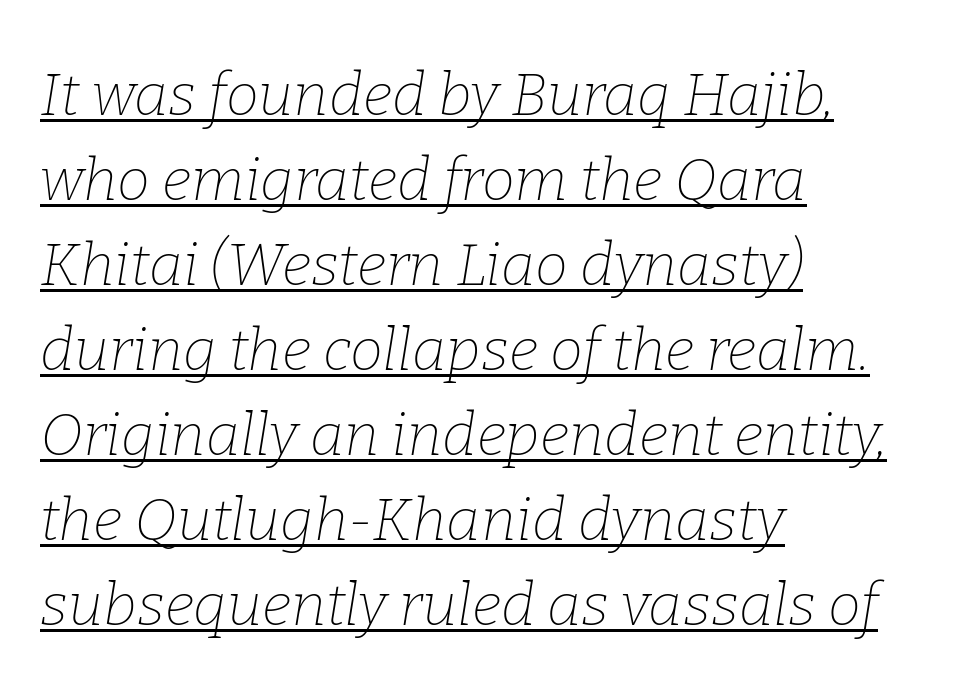
Which margin do the lines hug? The left one — the right edge is uneven. Characters are canted at an angle relative to the baseline's perpendicular. The letters sit at their default tracking, neither squeezed nor spread. Whoever set this chose a conventional vertical rhythm. Classification — serif. Here the designer chose a conventional face with non-uniform glyph widths.
